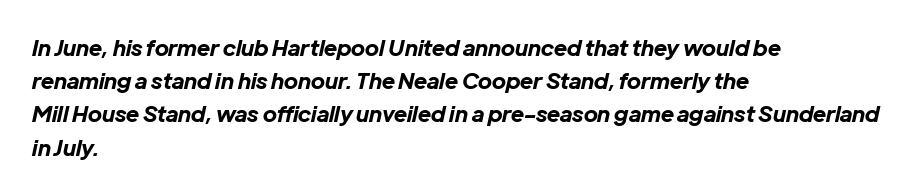
Q: Is the text bold? A: Yes.
Q: Is the text italic (slanted)? A: Yes, it leans right by about 12 degrees.
Q: Is the text underlined? A: No.
Q: How is the paragraph aligned? A: Left-aligned.
Q: Is the spacing between letters normal or unusually wide? A: Normal.
Q: Is the spacing between lines tight, normal or loose? A: Normal.
